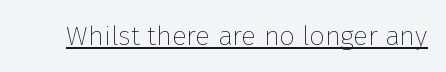
{"italic": "no", "bold": "no", "underline": "yes", "letter_spacing": "normal", "letter_spacing_em": 0.0, "glyph_px": 27}
